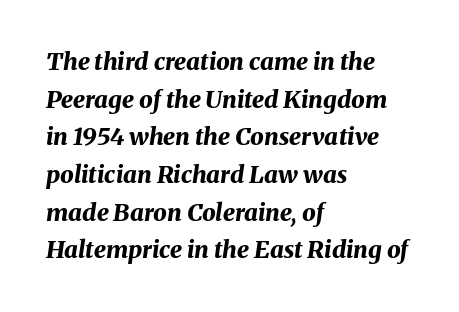
{"italic": "yes", "lean": "right", "slant_degrees": 8, "bold": "yes", "underline": "no", "align": "left", "line_spacing": "normal", "line_spacing_ratio": 1.57, "letter_spacing": "normal", "letter_spacing_em": 0.0, "glyph_px": 24}
